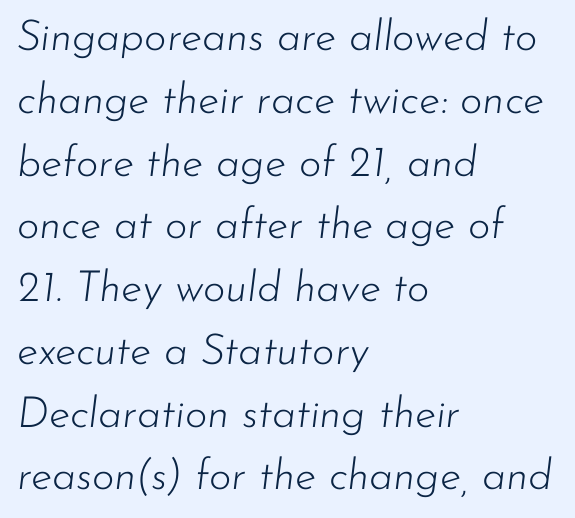
Q: Is the text bold? A: No.
Q: Is the text italic (slanted)? A: Yes, it leans right by about 7 degrees.
Q: Is the text underlined? A: No.
Q: How is the paragraph aligned? A: Left-aligned.
Q: Is the spacing between letters normal or unusually wide? A: Normal.
Q: Is the spacing between lines tight, normal or loose? A: Normal.
Q: Width (condensed, normal, or wide)? A: Normal.
Q: Stroke contrast? A: Low.
Q: x-height? A: Small.
Q: Monospaced? A: No.
